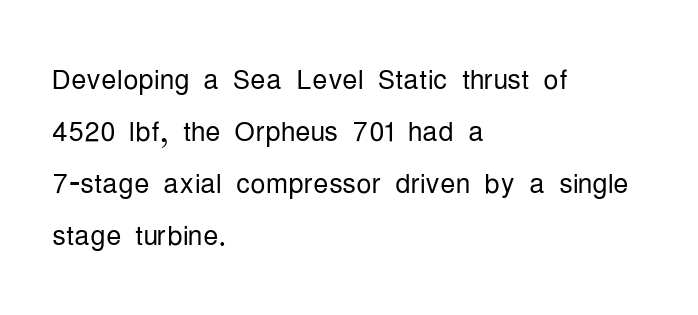
Q: Is the text bold? A: No.
Q: Is the text italic (slanted)? A: No, it is upright.
Q: Is the typeface a serif or a sans-serif typeface? A: Sans-serif.
Q: Is the text underlined? A: No.
Q: How is the paragraph aligned? A: Left-aligned.
Q: Is the spacing between letters normal or unusually wide? A: Normal.
Q: Is the spacing between lines tight, normal or loose? A: Normal.
Q: Width (condensed, normal, or wide)? A: Condensed.
Q: Stroke contrast? A: Low.
Q: x-height? A: Medium.
Q: Monospaced? A: No.
